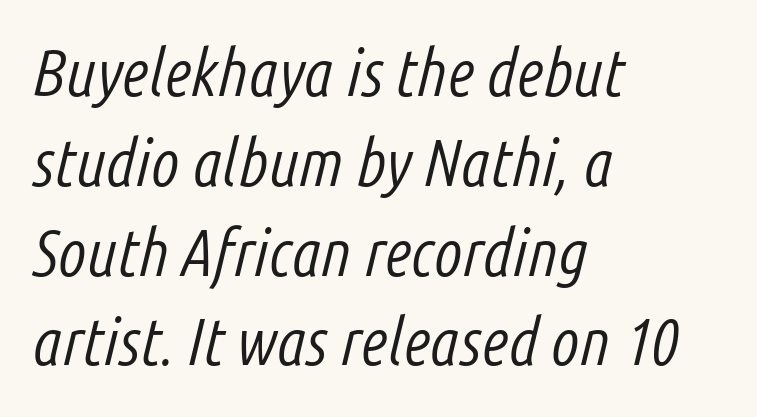
The strip under each line holds only bare page. Which margin do the lines hug? The left one — the right edge is uneven. This sample uses plain, unmodified letter spacing. Stroke thickness stays within the range of a standard reading face or lighter.
